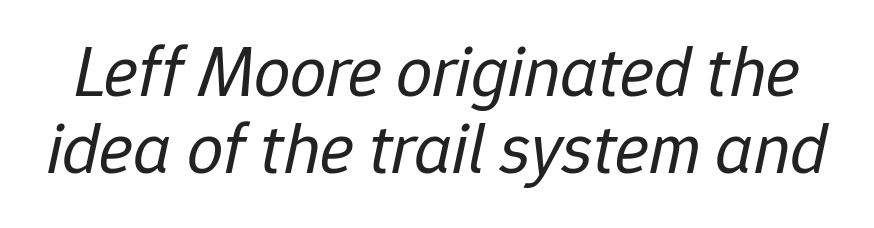
The image shows 72 px regular-weight type, italic (leaning right); set tight line spacing (1.07x), normal letter spacing, not underlined; low stroke contrast and a medium x-height.
